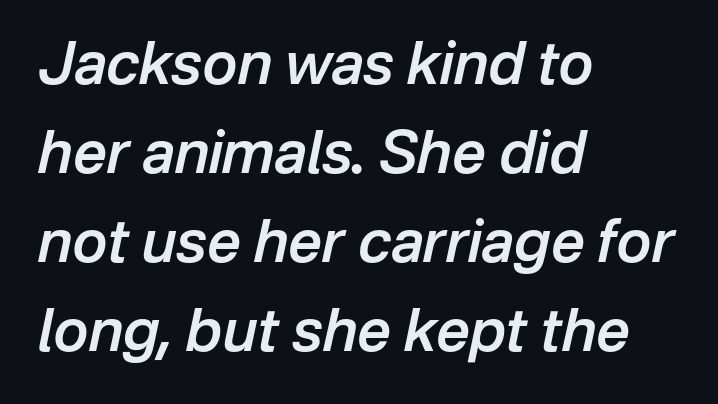
Q: Is the text bold? A: Semi-bold.
Q: Is the text italic (slanted)? A: Yes, it leans right by about 12 degrees.
Q: Is the text underlined? A: No.
Q: How is the paragraph aligned? A: Left-aligned.
Q: Is the spacing between letters normal or unusually wide? A: Normal.
Q: Is the spacing between lines tight, normal or loose? A: Normal.
Q: Width (condensed, normal, or wide)? A: Normal.
Q: Stroke contrast? A: Low.
Q: x-height? A: Medium.
Q: Monospaced? A: No.
